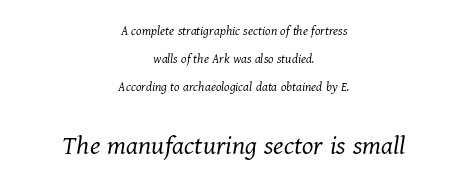
{"serif": "yes", "italic": "yes", "lean": "right", "slant_degrees": 11, "bold": "no", "weight": "light", "width": "normal", "stroke_contrast": "medium", "x_height": "medium", "monospaced": "no", "underline": "no", "align": "center", "line_spacing": "loose", "line_spacing_ratio": 2.0, "letter_spacing": "normal", "letter_spacing_em": 0.0, "larger_block": "second", "size_ratio": 2.07, "glyph_px": 29}
